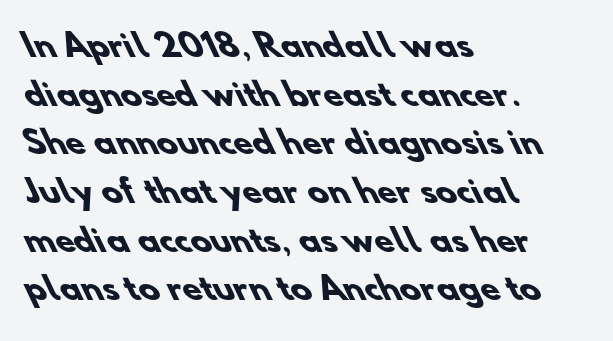
Q: Is the text bold? A: Yes.
Q: Is the typeface a serif or a sans-serif typeface? A: Sans-serif.
Q: Is the text underlined? A: No.
Q: How is the paragraph aligned? A: Left-aligned.
Q: Is the spacing between letters normal or unusually wide? A: Normal.
Q: Is the spacing between lines tight, normal or loose? A: Normal.
Q: Width (condensed, normal, or wide)? A: Normal.
Q: Stroke contrast? A: Low.
Q: x-height? A: Small.
Q: Monospaced? A: No.
